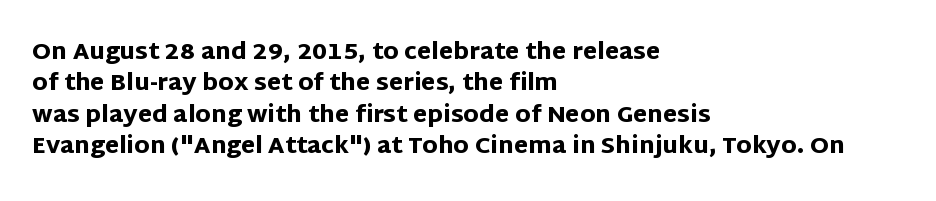
The image shows 23 px bold type, upright; set left-aligned, normal line spacing (1.36x), normal letter spacing, not underlined.
